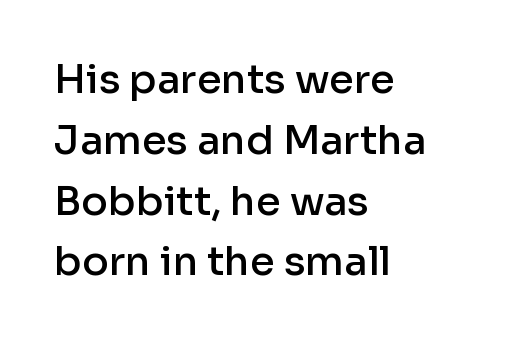
The image shows 40 px semibold sans-serif type, upright; set left-aligned, normal line spacing (1.52x), normal letter spacing, not underlined; low stroke contrast and a medium x-height.
